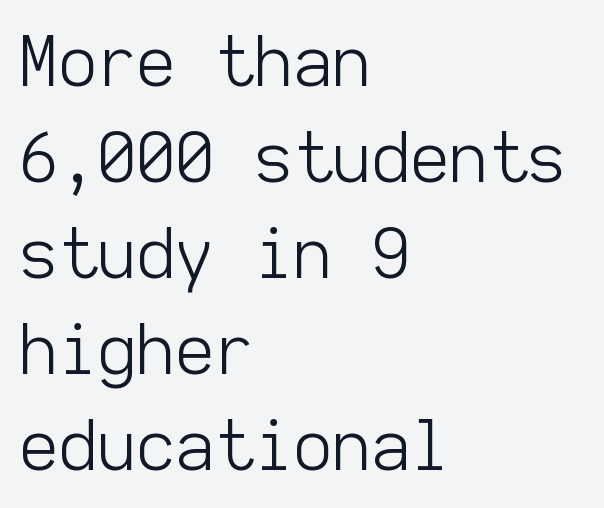
The image shows 68 px light sans-serif type, upright, monospaced; set left-aligned, normal line spacing (1.41x), normal letter spacing, not underlined; low stroke contrast and a medium x-height.
